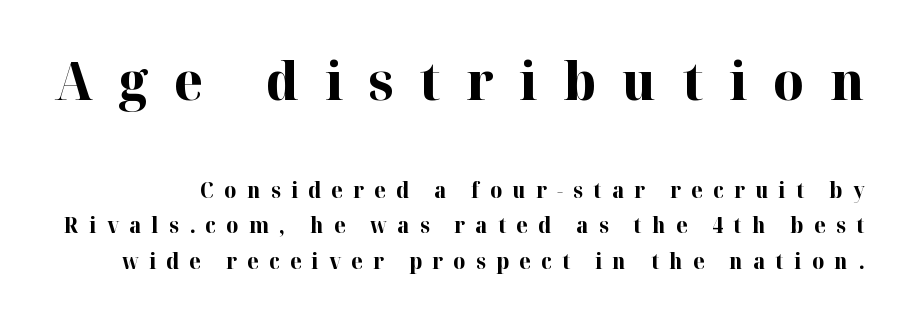
The image shows 53 px bold serif type, upright; set normal line spacing (1.69x), unusually wide letter spacing (+0.49 em), not underlined; the first (top) block is 2.52x larger; high stroke contrast and a medium x-height.
